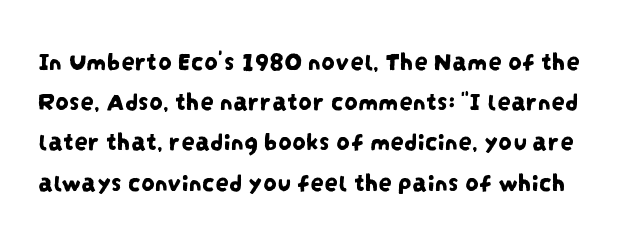
Q: Is the text underlined? A: No.
Q: Is the spacing between letters normal or unusually wide? A: Normal.
Q: Is the spacing between lines tight, normal or loose? A: Normal.
